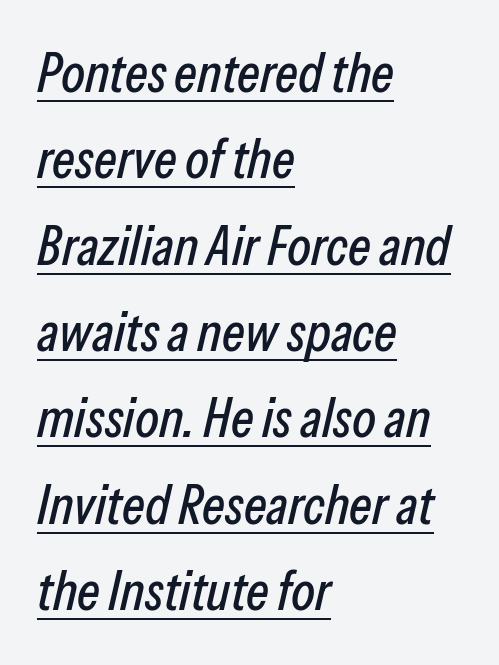
Q: Is the text italic (slanted)? A: Yes, it leans right by about 13 degrees.
Q: Is the text underlined? A: Yes.
Q: How is the paragraph aligned? A: Left-aligned.
Q: Is the spacing between letters normal or unusually wide? A: Normal.
Q: Is the spacing between lines tight, normal or loose? A: Normal.
Q: Width (condensed, normal, or wide)? A: Condensed.
Q: Stroke contrast? A: Low.
Q: x-height? A: Medium.
Q: Monospaced? A: No.
